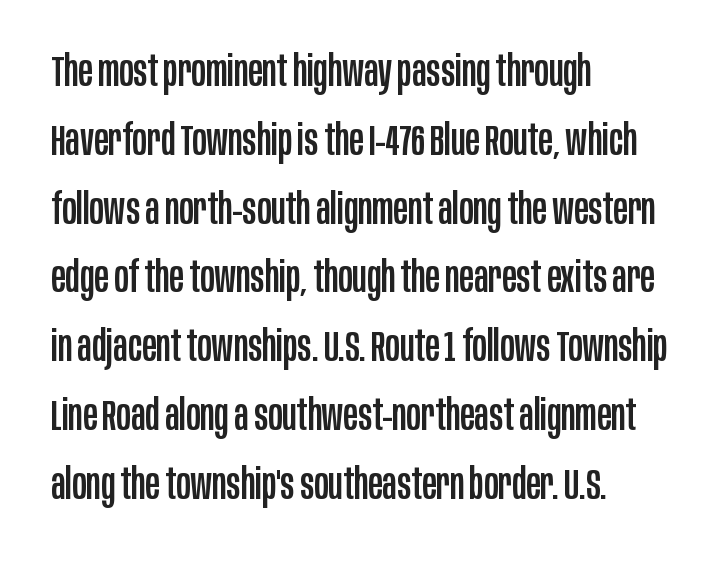
This is the regular roman posture of the typeface. Think of a printed novel: that variable character pitch is what you see here. Characters follow at the spacing the type designer built in. Nothing sits at the stroke ends, so this counts as sans-serif.
